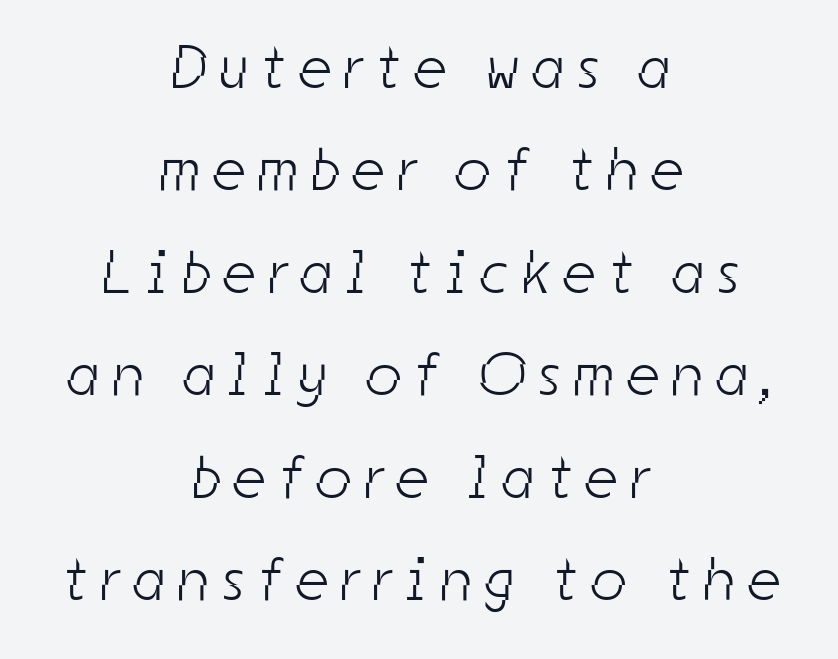
Q: Is the text bold? A: No.
Q: Is the typeface a serif or a sans-serif typeface? A: Sans-serif.
Q: Is the text underlined? A: No.
Q: How is the paragraph aligned? A: Centered.
Q: Is the spacing between letters normal or unusually wide? A: Unusually wide.
Q: Is the spacing between lines tight, normal or loose? A: Normal.
Q: Width (condensed, normal, or wide)? A: Condensed.
Q: Stroke contrast? A: Low.
Q: x-height? A: Medium.
Q: Monospaced? A: No.
